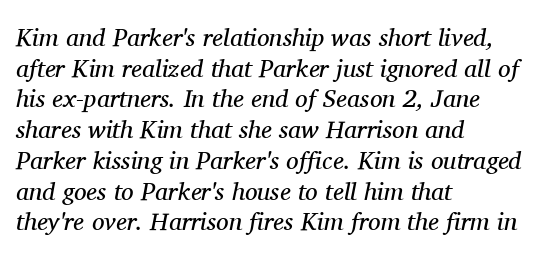
{"italic": "yes", "lean": "right", "slant_degrees": 11, "bold": "no", "underline": "no", "align": "left", "line_spacing_ratio": 1.23, "letter_spacing": "normal", "letter_spacing_em": 0.0, "glyph_px": 25}
